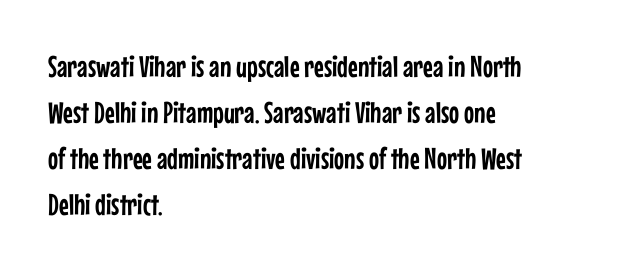
{"serif": "no", "italic": "no", "width": "condensed", "stroke_contrast": "low", "x_height": "medium", "monospaced": "no", "underline": "no", "align": "left", "line_spacing": "normal", "line_spacing_ratio": 1.53, "letter_spacing": "normal", "letter_spacing_em": 0.0, "glyph_px": 30}
